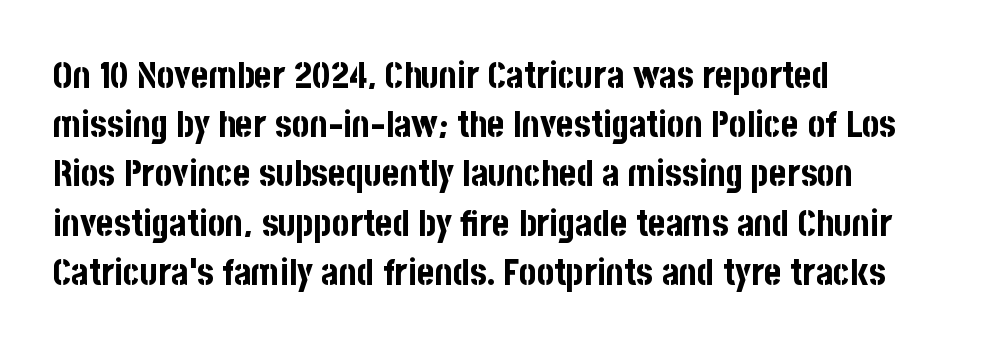
Q: Is the text bold? A: Yes.
Q: Is the text italic (slanted)? A: No, it is upright.
Q: Is the typeface a serif or a sans-serif typeface? A: Sans-serif.
Q: Is the text underlined? A: No.
Q: How is the paragraph aligned? A: Left-aligned.
Q: Is the spacing between letters normal or unusually wide? A: Normal.
Q: Is the spacing between lines tight, normal or loose? A: Normal.
Q: Width (condensed, normal, or wide)? A: Condensed.
Q: Stroke contrast? A: Low.
Q: x-height? A: Large.
Q: Monospaced? A: No.
